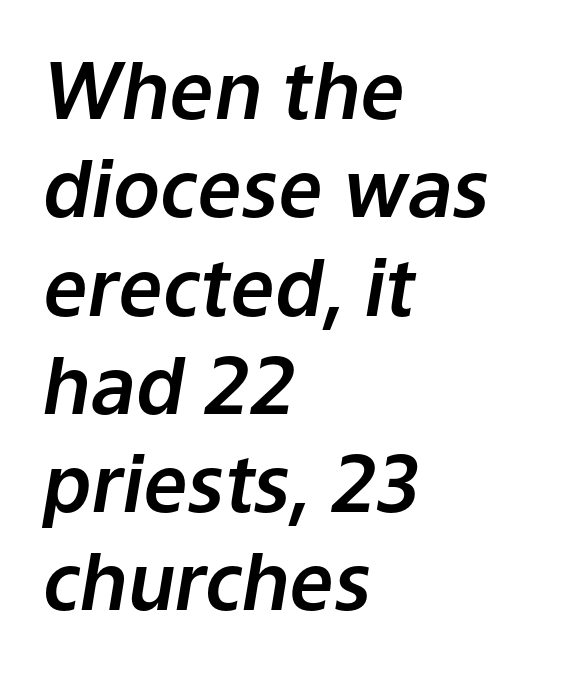
Q: Is the text italic (slanted)? A: Yes, it leans right by about 9 degrees.
Q: Is the text underlined? A: No.
Q: How is the paragraph aligned? A: Left-aligned.
Q: Is the spacing between letters normal or unusually wide? A: Normal.
Q: Is the spacing between lines tight, normal or loose? A: Normal.
Q: Width (condensed, normal, or wide)? A: Normal.
Q: Stroke contrast? A: Low.
Q: x-height? A: Medium.
Q: Monospaced? A: No.
